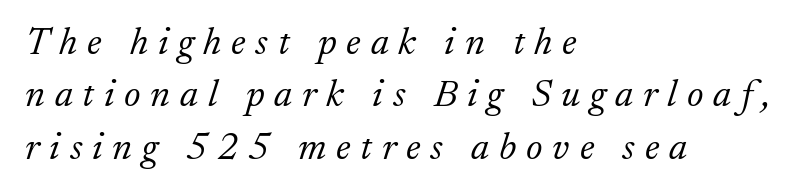
{"serif": "yes", "italic": "yes", "lean": "right", "slant_degrees": 17, "bold": "no", "weight": "light", "width": "normal", "stroke_contrast": "low", "x_height": "small", "monospaced": "no", "underline": "no", "align": "left", "line_spacing": "normal", "line_spacing_ratio": 1.34, "letter_spacing": "wide", "letter_spacing_em": 0.25, "glyph_px": 39}
